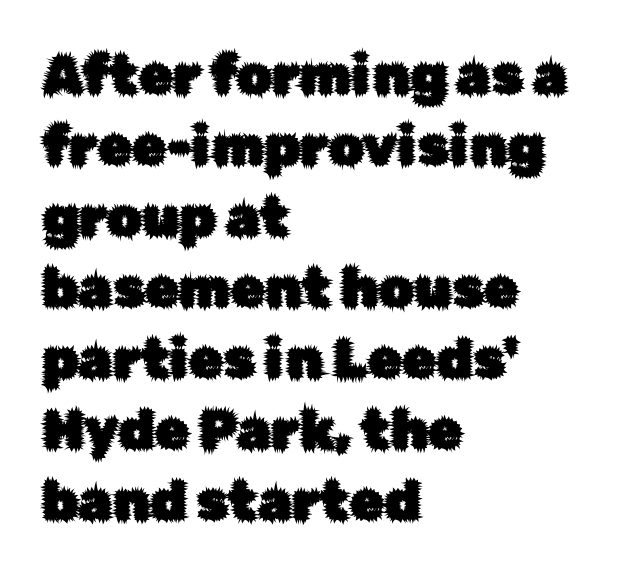
Spacing verdict: proportional, widths tailored to each character. The text was rendered using a sans face with plain stroke endings. The zone under the glyphs is completely vacant. Line starts are locked; line ends wander. Standard letterfit; no display-style spreading of the glyphs.
